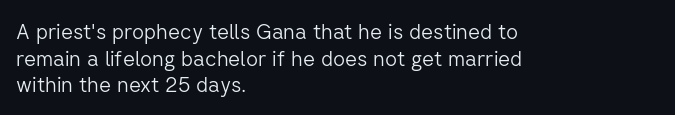
Q: Is the text bold? A: No.
Q: Is the text italic (slanted)? A: No, it is upright.
Q: Is the text underlined? A: No.
Q: How is the paragraph aligned? A: Left-aligned.
Q: Is the spacing between letters normal or unusually wide? A: Normal.
Q: Is the spacing between lines tight, normal or loose? A: Normal.
